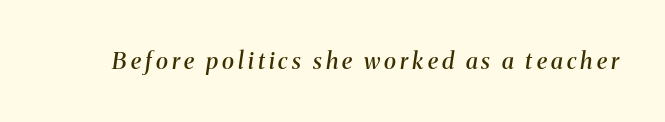
Q: Is the text bold? A: Semi-bold.
Q: Is the text italic (slanted)? A: Yes, it leans right by about 8 degrees.
Q: Is the text underlined? A: No.
